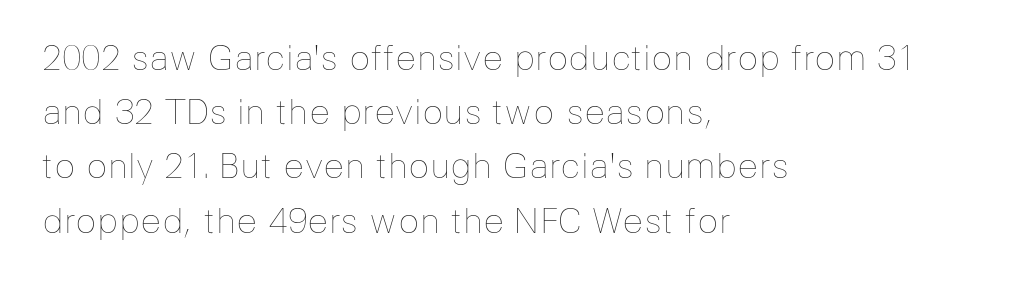
A roman cut, with each character standing at attention. Only glyphs here, with clear space below each row. Here the glyphs are tracked normally, forming tight word shapes. The letters advance in unequal steps, a hallmark of proportional type. Vertical stems look standard width or narrower in stroke.
